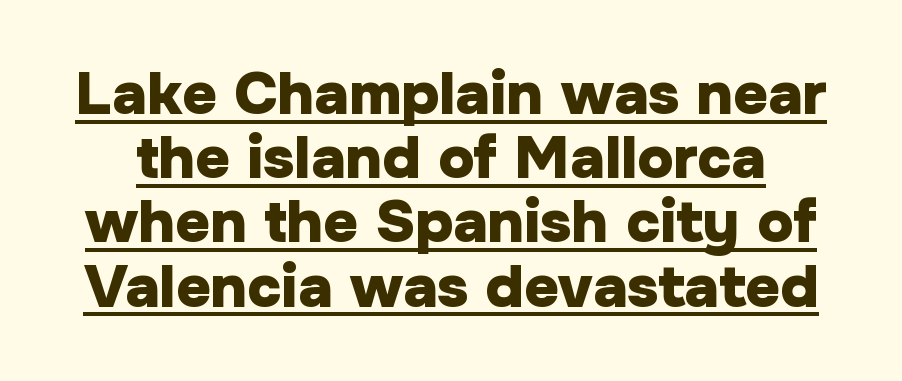
Q: Is the text bold? A: Yes.
Q: Is the text italic (slanted)? A: No, it is upright.
Q: Is the typeface a serif or a sans-serif typeface? A: Sans-serif.
Q: Is the text underlined? A: Yes.
Q: Is the spacing between letters normal or unusually wide? A: Normal.
Q: Is the spacing between lines tight, normal or loose? A: Tight.
Q: Width (condensed, normal, or wide)? A: Normal.
Q: Stroke contrast? A: Low.
Q: x-height? A: Medium.
Q: Monospaced? A: No.
